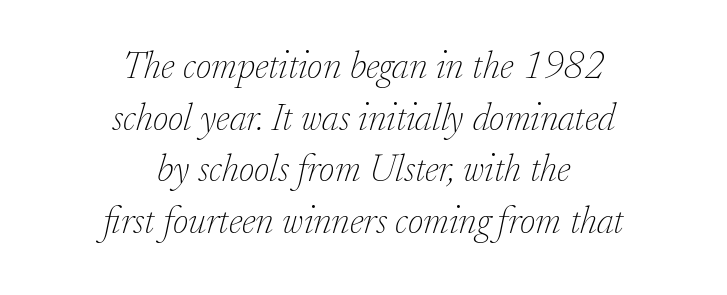
{"serif": "yes", "italic": "yes", "lean": "right", "slant_degrees": 17, "bold": "no", "weight": "thin", "width": "normal", "stroke_contrast": "low", "x_height": "small", "monospaced": "no", "underline": "no", "align": "center", "line_spacing": "normal", "line_spacing_ratio": 1.36, "letter_spacing": "normal", "letter_spacing_em": 0.0, "glyph_px": 38}
